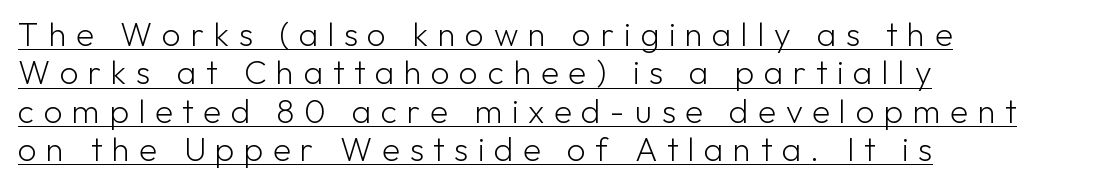
The image shows 33 px light sans-serif type, upright; set left-aligned, line spacing 1.16x, unusually wide letter spacing (+0.29 em), underlined; low stroke contrast and a medium x-height.
